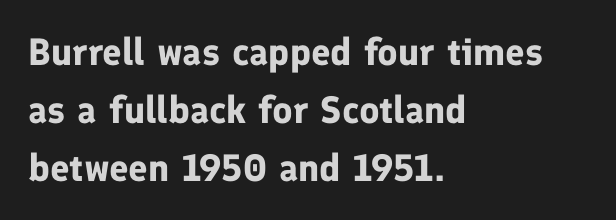
The image shows 38 px bold sans-serif type, upright; set left-aligned, normal line spacing (1.53x), normal letter spacing, not underlined; low stroke contrast and a medium x-height.
